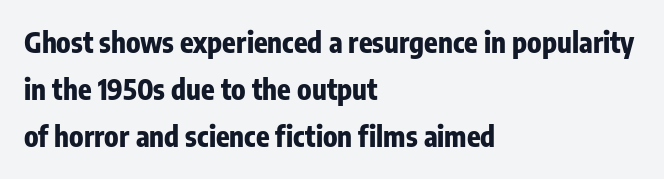
The letters sit at their default tracking, neither squeezed nor spread. Each line starts at the same left margin while the right side varies. One glance says typical: line gaps are just what's usual. Do the characters align in a grid? No, the font is proportional. The font is running at its bold setting. Nope, not italic — everything's standing straight.
